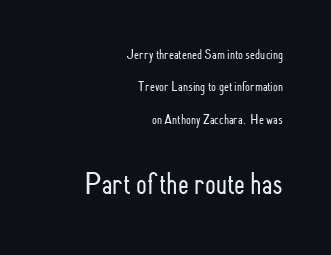
{"serif": "no", "italic": "no", "bold": "no", "weight": "light", "width": "condensed", "stroke_contrast": "low", "x_height": "small", "monospaced": "no", "underline": "no", "align": "right", "line_spacing": "loose", "line_spacing_ratio": 2.32, "letter_spacing": "normal", "letter_spacing_em": 0.0, "larger_block": "second", "size_ratio": 2.21, "glyph_px": 31}
